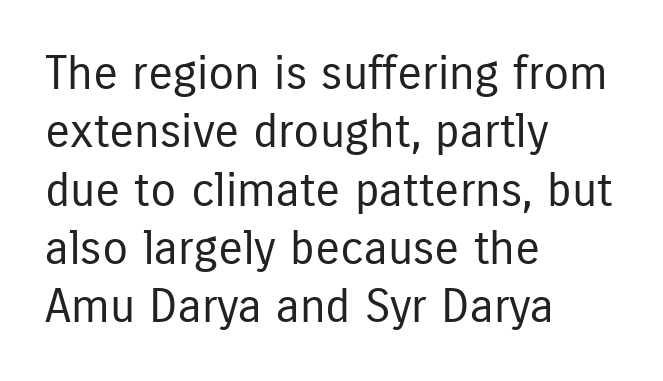
Q: Is the text bold? A: No.
Q: Is the text italic (slanted)? A: No, it is upright.
Q: Is the typeface a serif or a sans-serif typeface? A: Sans-serif.
Q: Is the text underlined? A: No.
Q: How is the paragraph aligned? A: Left-aligned.
Q: Is the spacing between letters normal or unusually wide? A: Normal.
Q: Width (condensed, normal, or wide)? A: Condensed.
Q: Stroke contrast? A: Low.
Q: x-height? A: Medium.
Q: Monospaced? A: No.
